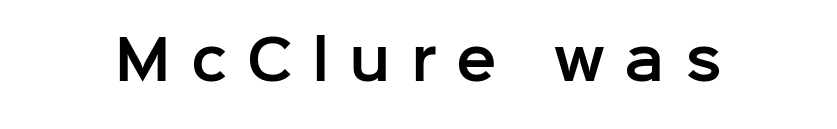
{"serif": "no", "italic": "no", "width": "normal", "stroke_contrast": "low", "x_height": "medium", "monospaced": "no", "underline": "no", "letter_spacing": "wide", "letter_spacing_em": 0.37, "glyph_px": 54}
